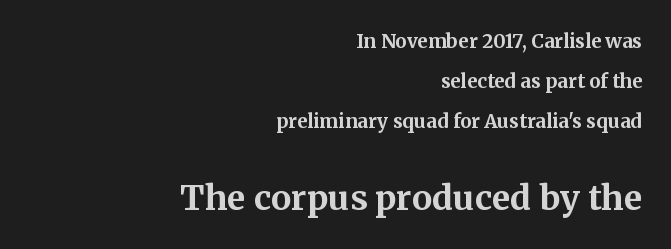
Q: Is the text bold? A: Yes.
Q: Is the text italic (slanted)? A: No, it is upright.
Q: Is the typeface a serif or a sans-serif typeface? A: Serif.
Q: Is the text underlined? A: No.
Q: How is the paragraph aligned? A: Right-aligned.
Q: Is the spacing between letters normal or unusually wide? A: Normal.
Q: Is the spacing between lines tight, normal or loose? A: Loose.
Q: Which block of text is set in a larger size, the first (top) or the second (bottom)? A: The second (bottom) one.
Q: Width (condensed, normal, or wide)? A: Normal.
Q: Stroke contrast? A: Medium.
Q: x-height? A: Medium.
Q: Monospaced? A: No.
